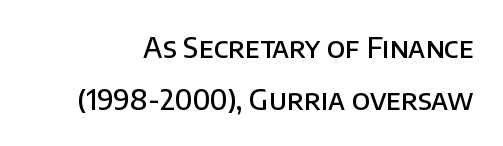
{"serif": "no", "italic": "no", "bold": "semi", "weight": "semibold", "width": "normal", "stroke_contrast": "low", "x_height": "large", "monospaced": "no", "underline": "no", "line_spacing_ratio": 1.85, "letter_spacing": "normal", "letter_spacing_em": 0.0, "glyph_px": 28}
